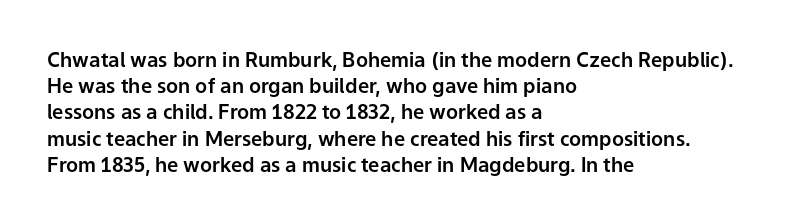
{"italic": "no", "underline": "no", "align": "left", "line_spacing": "normal", "line_spacing_ratio": 1.31, "letter_spacing": "normal", "letter_spacing_em": 0.0, "glyph_px": 20}
